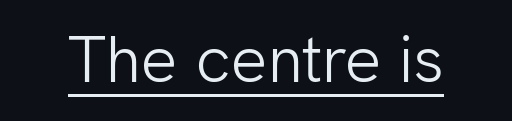
Q: Is the text bold? A: No.
Q: Is the text italic (slanted)? A: No, it is upright.
Q: Is the typeface a serif or a sans-serif typeface? A: Sans-serif.
Q: Is the text underlined? A: Yes.
Q: Is the spacing between letters normal or unusually wide? A: Normal.
Q: Width (condensed, normal, or wide)? A: Normal.
Q: Stroke contrast? A: Low.
Q: x-height? A: Medium.
Q: Monospaced? A: No.
